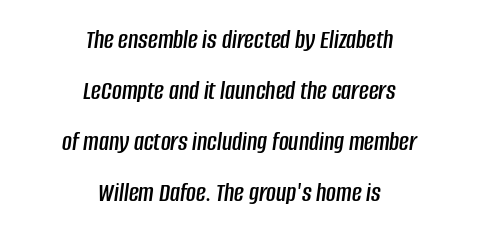
{"italic": "yes", "lean": "right", "slant_degrees": 8, "underline": "no", "align": "center", "line_spacing_ratio": 1.89, "letter_spacing": "normal", "letter_spacing_em": 0.0, "glyph_px": 27}
